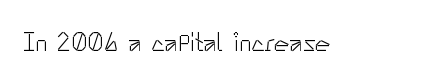
A roman cut, with each character standing at attention. Decoration check: the copy has no underline. The gaps between neighbouring characters are ordinary and unremarkable. Bold? No — there's no thickening of the strokes.
